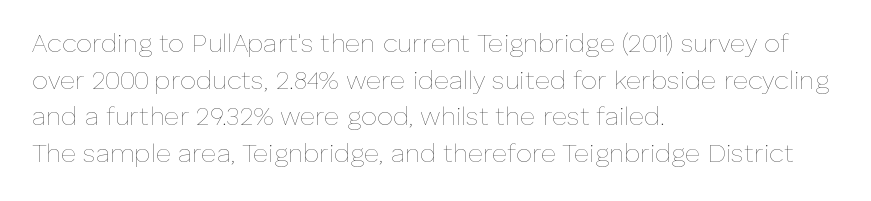
In CSS terms this would be text-align: left. The words here are not underlined. The font is comparable to plain body text, perhaps lighter. Every character sits straight up, as roman type does. The vertical gap from one line to the next is medium. Compared with typical body copy, the letter spacing here is the same.
